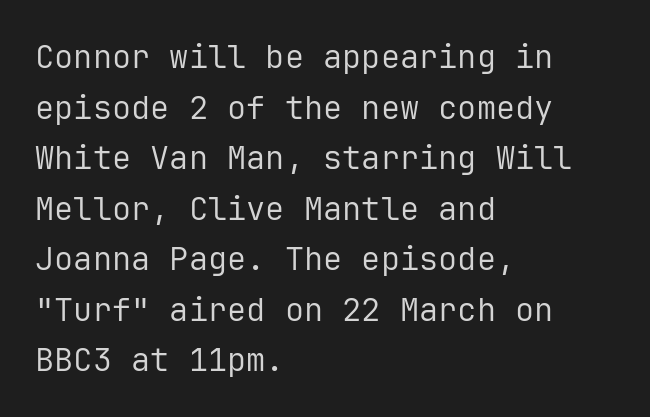
Q: Is the text bold? A: No.
Q: Is the text italic (slanted)? A: No, it is upright.
Q: Is the typeface a serif or a sans-serif typeface? A: Sans-serif.
Q: Is the text underlined? A: No.
Q: How is the paragraph aligned? A: Left-aligned.
Q: Is the spacing between letters normal or unusually wide? A: Normal.
Q: Is the spacing between lines tight, normal or loose? A: Normal.
Q: Width (condensed, normal, or wide)? A: Normal.
Q: Stroke contrast? A: Low.
Q: x-height? A: Medium.
Q: Monospaced? A: Yes.
